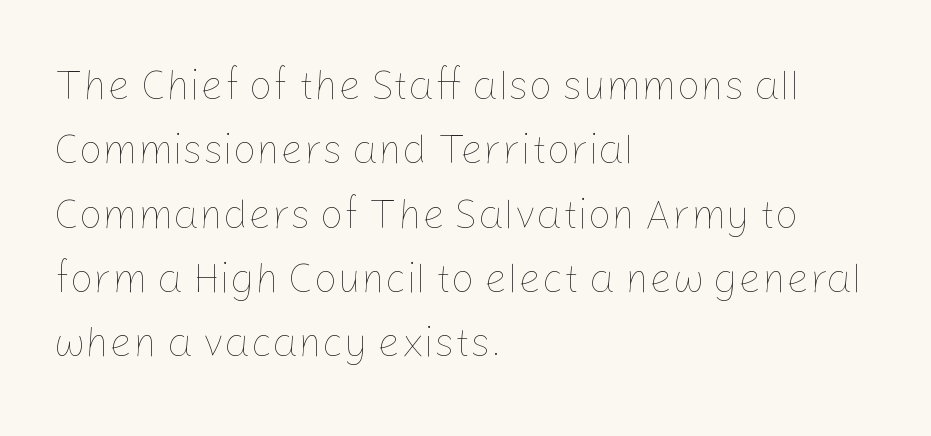
The image shows 41 px thin type, upright; set left-aligned, normal line spacing (1.57x), normal letter spacing, not underlined; low stroke contrast and a medium x-height.
